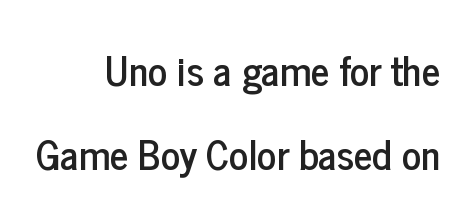
Q: Is the text italic (slanted)? A: No, it is upright.
Q: Is the typeface a serif or a sans-serif typeface? A: Sans-serif.
Q: Is the text underlined? A: No.
Q: How is the paragraph aligned? A: Right-aligned.
Q: Is the spacing between letters normal or unusually wide? A: Normal.
Q: Is the spacing between lines tight, normal or loose? A: Loose.
Q: Width (condensed, normal, or wide)? A: Condensed.
Q: Stroke contrast? A: Low.
Q: x-height? A: Medium.
Q: Monospaced? A: No.
